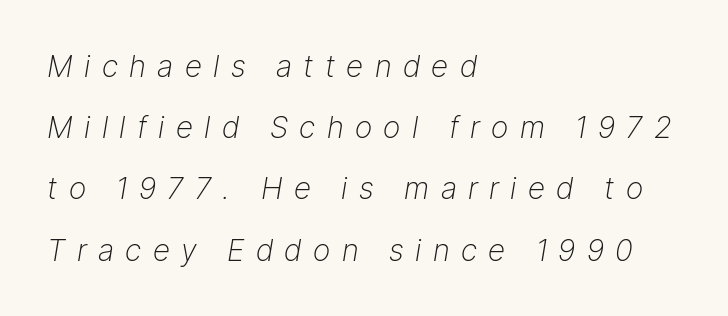
The image shows 30 px light type, italic (leaning right); set left-aligned, loose line spacing (2.04x), unusually wide letter spacing (+0.38 em), not underlined; low stroke contrast and a medium x-height.
